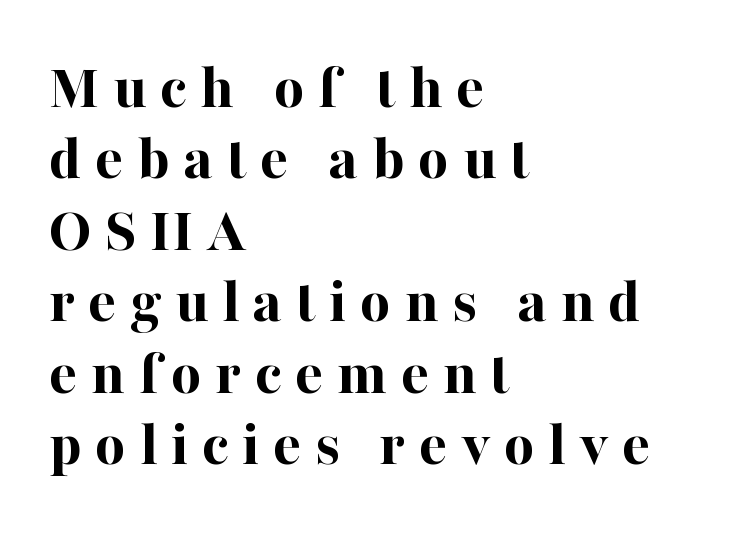
The image shows 65 px bold serif type, upright; set left-aligned, tight line spacing (1.1x), unusually wide letter spacing (+0.21 em), not underlined; high stroke contrast and a medium x-height.
